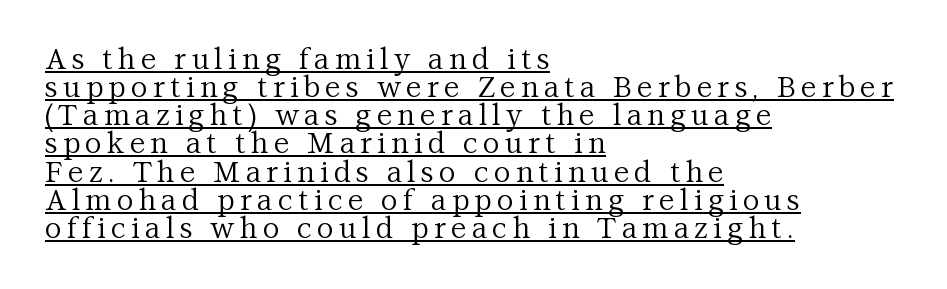
{"serif": "yes", "italic": "no", "bold": "no", "weight": "regular", "width": "normal", "stroke_contrast": "medium", "x_height": "medium", "monospaced": "no", "underline": "yes", "align": "left", "line_spacing": "tight", "line_spacing_ratio": 0.97, "glyph_px": 29}
